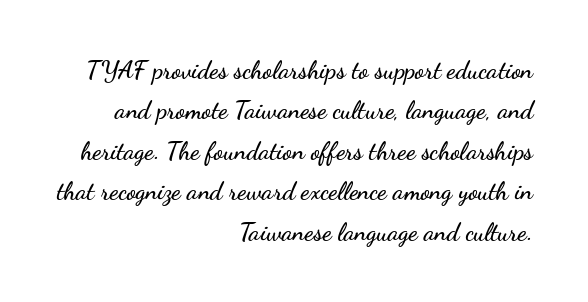
Spacing between characters is what you'd get straight out of the box. The typesetter chose a ragged-left arrangement here. The area under the type is left untouched.
